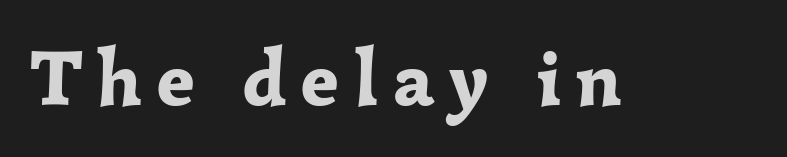
The characters look thick and weighty, a clear bold. Do the characters align in a grid? No, the font is proportional. Classification — serif. Beneath every word, the page is bare.
